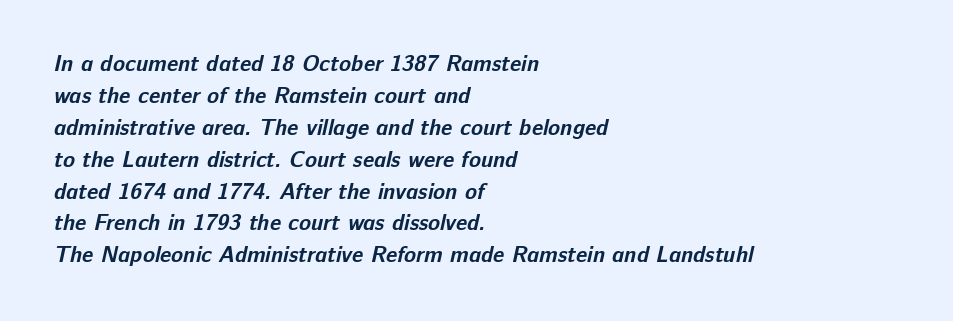
The image shows 22 px bold type; set left-aligned, normal line spacing (1.45x), normal letter spacing, not underlined.
